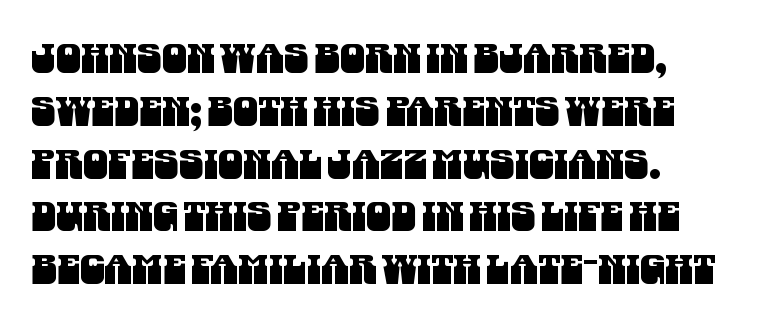
Q: Is the typeface a serif or a sans-serif typeface? A: Sans-serif.
Q: Is the text underlined? A: No.
Q: How is the paragraph aligned? A: Left-aligned.
Q: Is the spacing between letters normal or unusually wide? A: Normal.
Q: Is the spacing between lines tight, normal or loose? A: Normal.
Q: Width (condensed, normal, or wide)? A: Condensed.
Q: Stroke contrast? A: Medium.
Q: x-height? A: Large.
Q: Monospaced? A: No.
